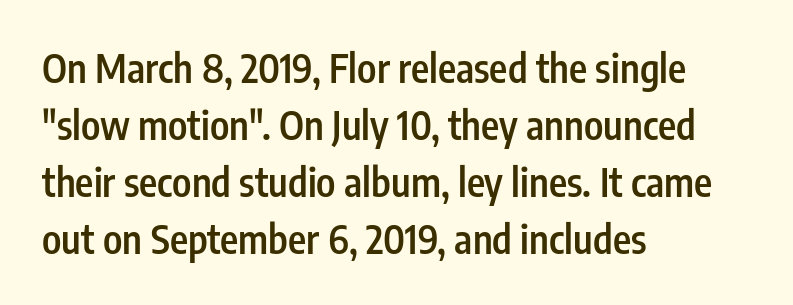
{"serif": "no", "italic": "no", "bold": "semi", "weight": "semibold", "width": "condensed", "stroke_contrast": "low", "x_height": "medium", "monospaced": "no", "underline": "no", "align": "left", "line_spacing": "normal", "line_spacing_ratio": 1.46, "letter_spacing": "normal", "letter_spacing_em": 0.0, "glyph_px": 39}
